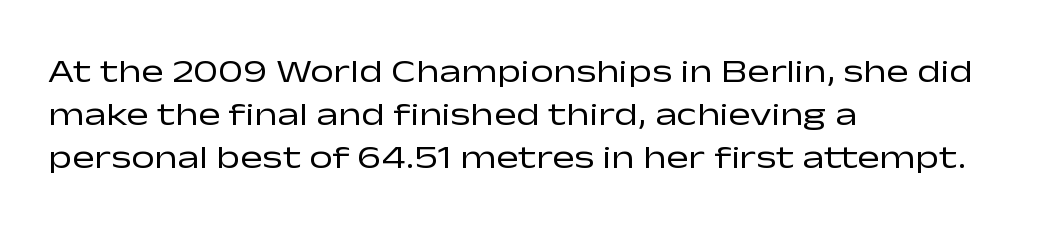
Q: Is the text bold? A: No.
Q: Is the text italic (slanted)? A: No, it is upright.
Q: Is the typeface a serif or a sans-serif typeface? A: Sans-serif.
Q: Is the text underlined? A: No.
Q: How is the paragraph aligned? A: Left-aligned.
Q: Is the spacing between letters normal or unusually wide? A: Normal.
Q: Is the spacing between lines tight, normal or loose? A: Normal.
Q: Width (condensed, normal, or wide)? A: Wide.
Q: Stroke contrast? A: Low.
Q: x-height? A: Medium.
Q: Monospaced? A: No.
